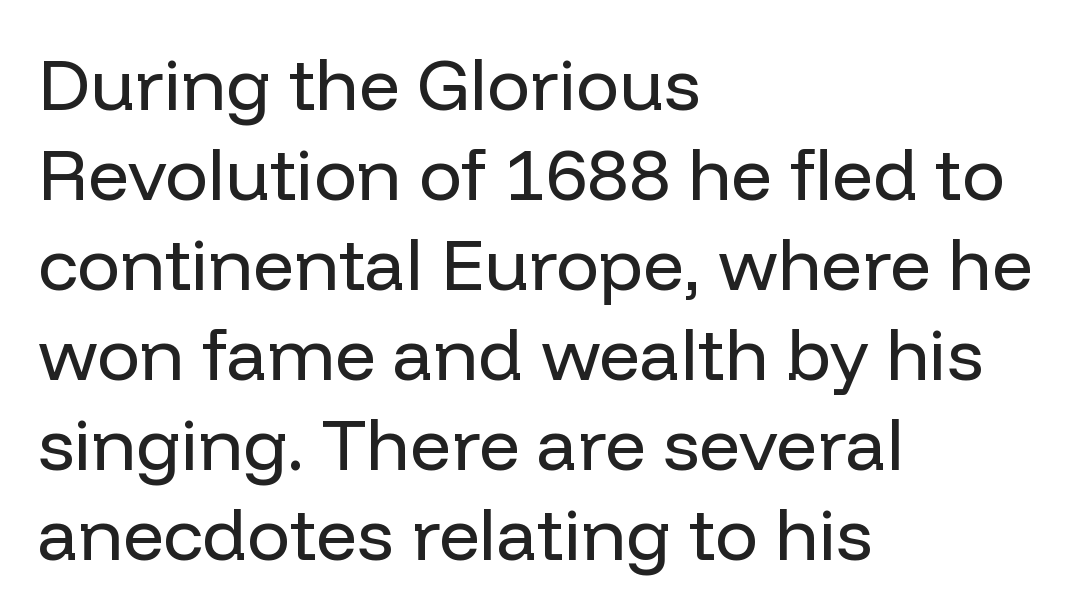
Weight: in the light-to-regular range. The designer went with a sans here, leaving each stem footless. The letters stand straight up with perfectly vertical stems. Is the letter spacing exaggerated? No — it looks like the ordinary default.
